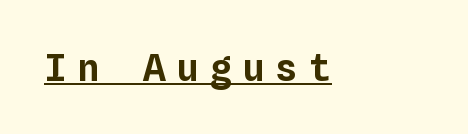
{"italic": "no", "width": "normal", "stroke_contrast": "low", "x_height": "medium", "monospaced": "yes", "underline": "yes", "letter_spacing": "wide", "letter_spacing_em": 0.27, "glyph_px": 38}
